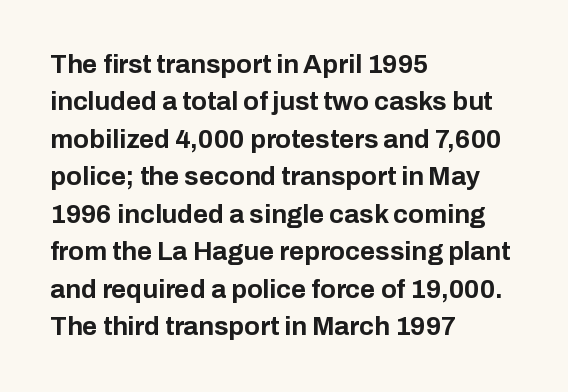
The image shows 26 px bold type, upright; set left-aligned, normal line spacing (1.44x), normal letter spacing, not underlined.
